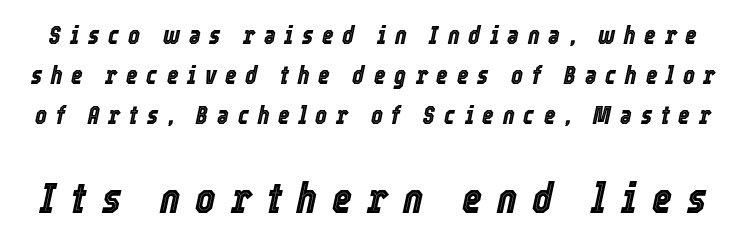
{"italic": "yes", "lean": "right", "slant_degrees": 12, "width": "condensed", "x_height": "medium", "monospaced": "no", "underline": "no", "line_spacing": "normal", "line_spacing_ratio": 1.61, "letter_spacing": "wide", "letter_spacing_em": 0.35, "larger_block": "second", "size_ratio": 1.72, "glyph_px": 43}
